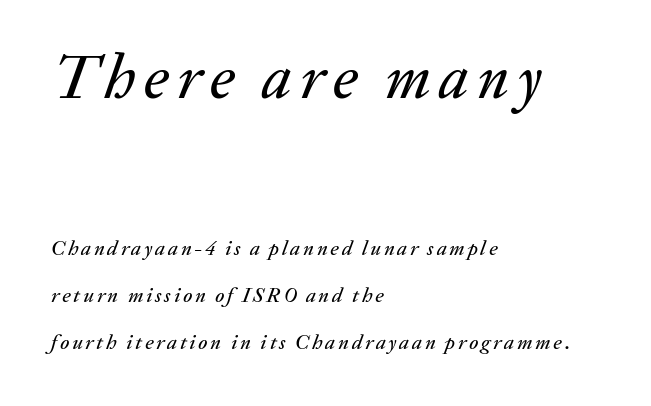
{"italic": "yes", "lean": "right", "slant_degrees": 20, "width": "normal", "stroke_contrast": "medium", "x_height": "medium", "monospaced": "no", "underline": "no", "align": "left", "line_spacing": "loose", "line_spacing_ratio": 2.23, "larger_block": "first", "size_ratio": 2.95, "glyph_px": 62}
